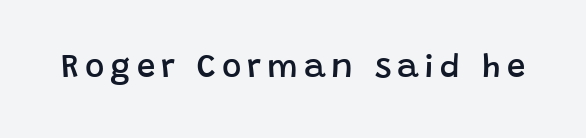
Are there feet on the stems? There aren't — it's a sans. Underline: absent. If you drew a line through each stem, it would be perfectly vertical. Proportional: the letters do not fall into vertical columns. Emphasis by weight is partial: semibold.
